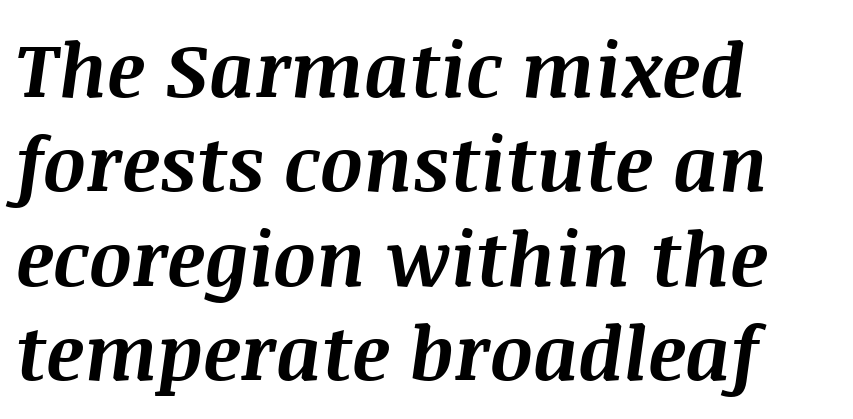
The image shows 75 px bold type, italic (leaning right); set left-aligned, normal line spacing (1.26x), normal letter spacing, not underlined; medium stroke contrast and a large x-height.
